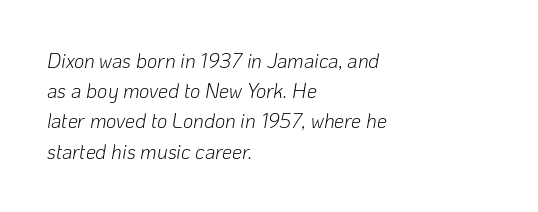
{"italic": "yes", "lean": "right", "slant_degrees": 10, "bold": "no", "underline": "no", "align": "left", "line_spacing": "normal", "line_spacing_ratio": 1.51, "letter_spacing": "normal", "letter_spacing_em": 0.0, "glyph_px": 20}
